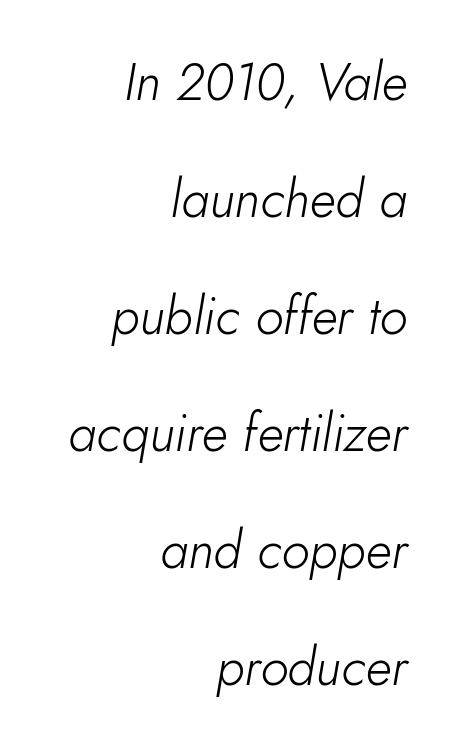
{"italic": "yes", "lean": "right", "slant_degrees": 10, "bold": "no", "weight": "light", "width": "normal", "stroke_contrast": "low", "x_height": "small", "monospaced": "no", "underline": "no", "align": "right", "line_spacing": "loose", "line_spacing_ratio": 2.25, "letter_spacing": "normal", "letter_spacing_em": 0.0, "glyph_px": 52}
